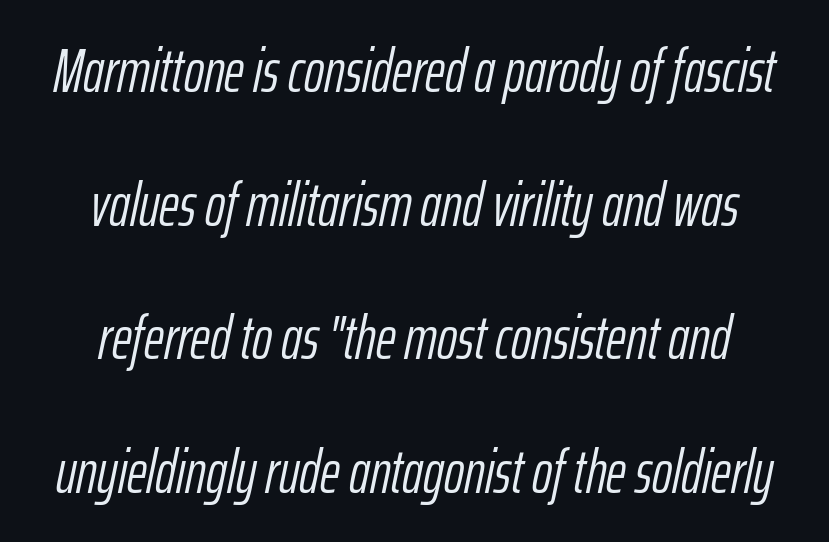
The weight tops out at a normal text grade. The letters sit at their default tracking, neither squeezed nor spread. Honestly, there is no underline to notice here at all. Reading down the block, each line starts at a different indent, mirrored at its end. Leading: increased. Do the characters align in a grid? No, the font is proportional.
